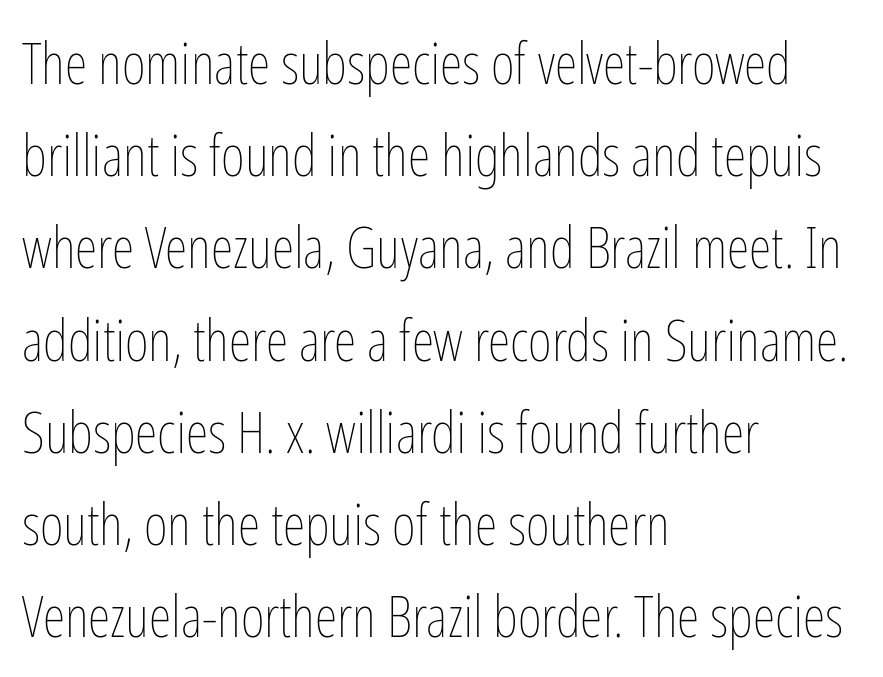
Q: Is the text bold? A: No.
Q: Is the text italic (slanted)? A: No, it is upright.
Q: Is the text underlined? A: No.
Q: How is the paragraph aligned? A: Left-aligned.
Q: Is the spacing between letters normal or unusually wide? A: Normal.
Q: Is the spacing between lines tight, normal or loose? A: Normal.
Q: Width (condensed, normal, or wide)? A: Condensed.
Q: Stroke contrast? A: Low.
Q: x-height? A: Medium.
Q: Monospaced? A: No.
